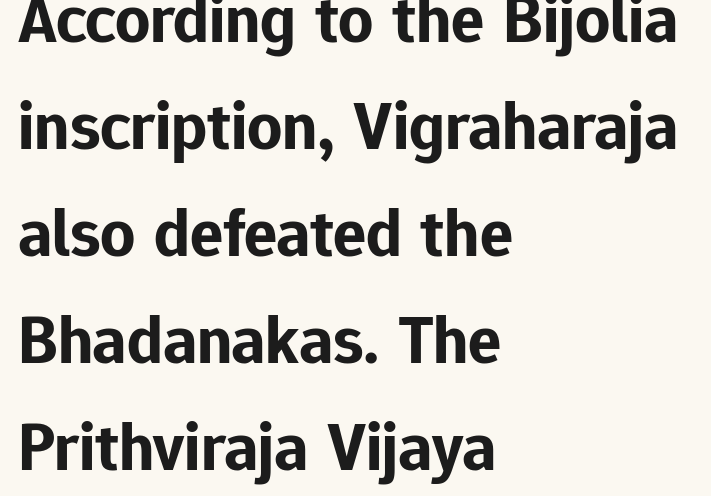
Q: Is the text bold? A: Yes.
Q: Is the text italic (slanted)? A: No, it is upright.
Q: Is the typeface a serif or a sans-serif typeface? A: Sans-serif.
Q: Is the text underlined? A: No.
Q: How is the paragraph aligned? A: Left-aligned.
Q: Is the spacing between letters normal or unusually wide? A: Normal.
Q: Is the spacing between lines tight, normal or loose? A: Normal.
Q: Width (condensed, normal, or wide)? A: Normal.
Q: Stroke contrast? A: Low.
Q: x-height? A: Medium.
Q: Monospaced? A: No.
